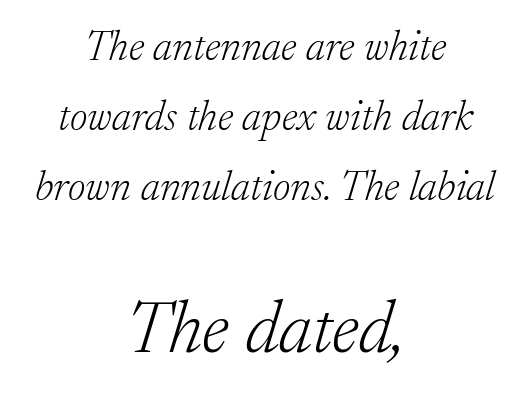
Think of a printed novel: that variable character pitch is what you see here. Slant detected: the letters are inclined. Heaviness? Minimal to ordinary, like unemphasized prose. Old-style or modern, the face here clearly has serifs. A normal amount of white space separates one row of letters from the next. You get the small type first, then a jump to larger type.
